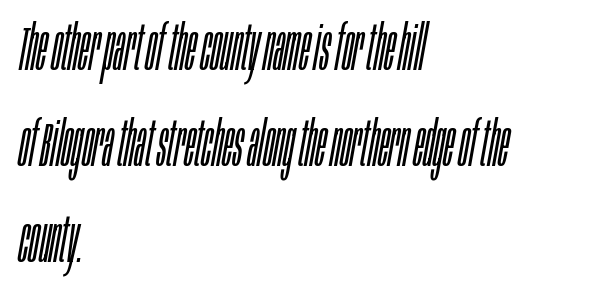
Q: Is the text bold? A: No.
Q: Is the text italic (slanted)? A: Yes, it leans right by about 10 degrees.
Q: Is the text underlined? A: No.
Q: How is the paragraph aligned? A: Left-aligned.
Q: Is the spacing between letters normal or unusually wide? A: Normal.
Q: Is the spacing between lines tight, normal or loose? A: Normal.
Q: Width (condensed, normal, or wide)? A: Condensed.
Q: Stroke contrast? A: Low.
Q: x-height? A: Large.
Q: Monospaced? A: No.
